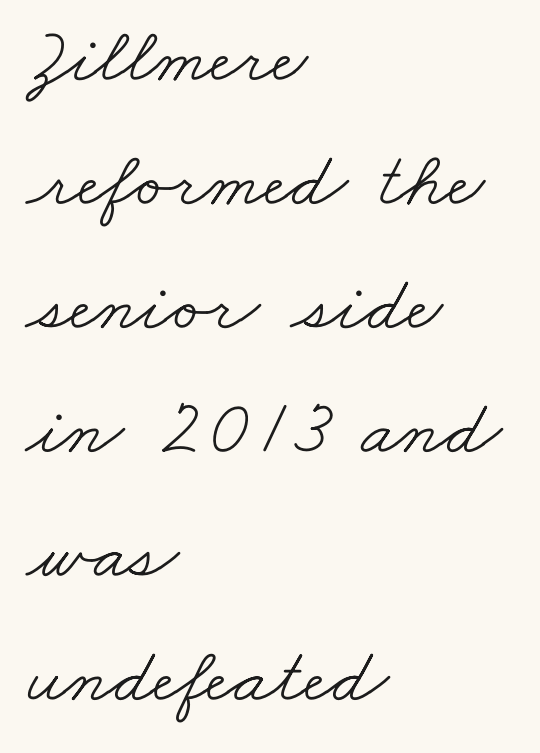
Are there feet on the stems? There are — it's a serif. Rule under the text: the space is simply empty. Does extra space separate the letters? No, they use regular spacing. Note the varied advance widths — an 'i' is clearly narrower than an 'm'.
